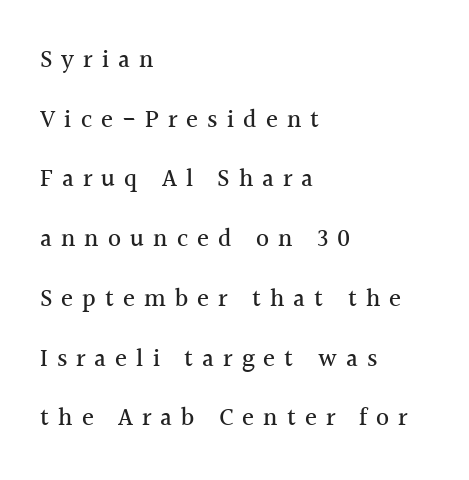
Q: Is the text italic (slanted)? A: No, it is upright.
Q: Is the text underlined? A: No.
Q: How is the paragraph aligned? A: Left-aligned.
Q: Is the spacing between letters normal or unusually wide? A: Unusually wide.
Q: Is the spacing between lines tight, normal or loose? A: Loose.
